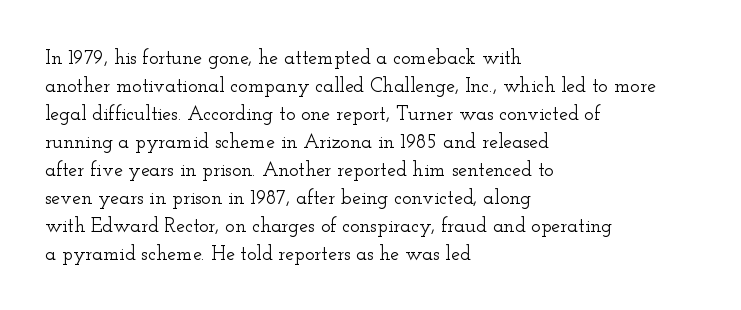
Ordinary non-slanted type is in use. Type without underlining. A typesetter would call this zero additional tracking. Horizontally, the lines are justified to the leading edge only. Honestly, the row spacing looks completely unremarkable.
